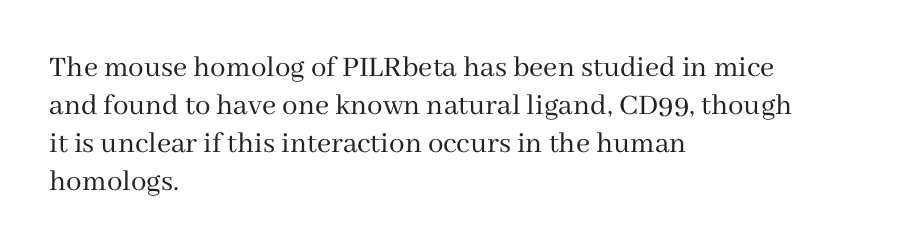
{"serif": "yes", "italic": "no", "bold": "no", "weight": "regular", "width": "normal", "stroke_contrast": "medium", "x_height": "medium", "monospaced": "no", "underline": "no", "align": "left", "line_spacing_ratio": 1.23, "letter_spacing": "normal", "letter_spacing_em": 0.0, "glyph_px": 31}
